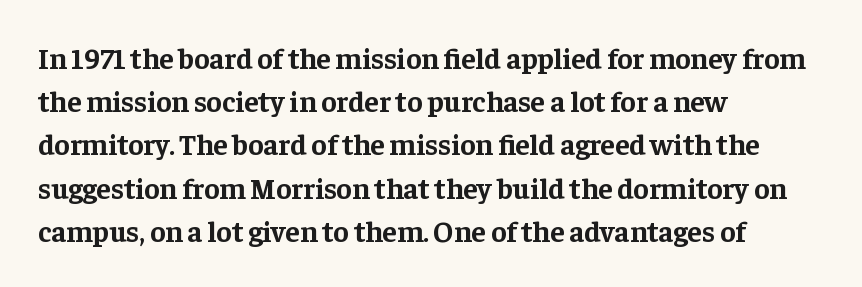
The image shows 29 px bold serif type, upright; set left-aligned, normal line spacing (1.49x), normal letter spacing, not underlined; low stroke contrast and a medium x-height.
